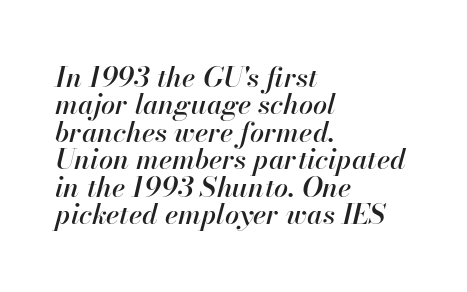
Q: Is the text italic (slanted)? A: Yes, it leans right by about 13 degrees.
Q: Is the text underlined? A: No.
Q: How is the paragraph aligned? A: Left-aligned.
Q: Is the spacing between letters normal or unusually wide? A: Normal.
Q: Is the spacing between lines tight, normal or loose? A: Tight.
Q: Width (condensed, normal, or wide)? A: Normal.
Q: Stroke contrast? A: High.
Q: x-height? A: Small.
Q: Monospaced? A: No.
